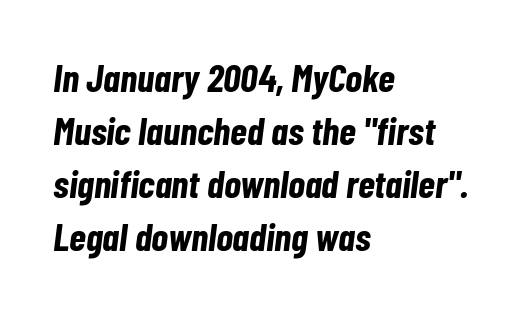
The image shows 39 px bold, condensed type, italic (leaning right); set left-aligned, normal line spacing (1.36x), normal letter spacing, not underlined; low stroke contrast and a medium x-height.
